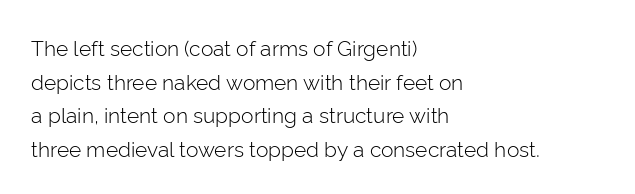
The image shows 21 px text type, upright; set left-aligned, normal line spacing (1.6x), normal letter spacing, not underlined.
